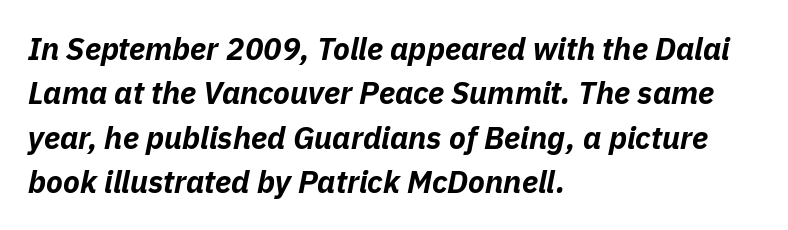
Q: Is the text bold? A: Yes.
Q: Is the text italic (slanted)? A: Yes, it leans right by about 11 degrees.
Q: Is the text underlined? A: No.
Q: How is the paragraph aligned? A: Left-aligned.
Q: Is the spacing between letters normal or unusually wide? A: Normal.
Q: Is the spacing between lines tight, normal or loose? A: Normal.
Q: Width (condensed, normal, or wide)? A: Normal.
Q: Stroke contrast? A: Low.
Q: x-height? A: Medium.
Q: Monospaced? A: No.
